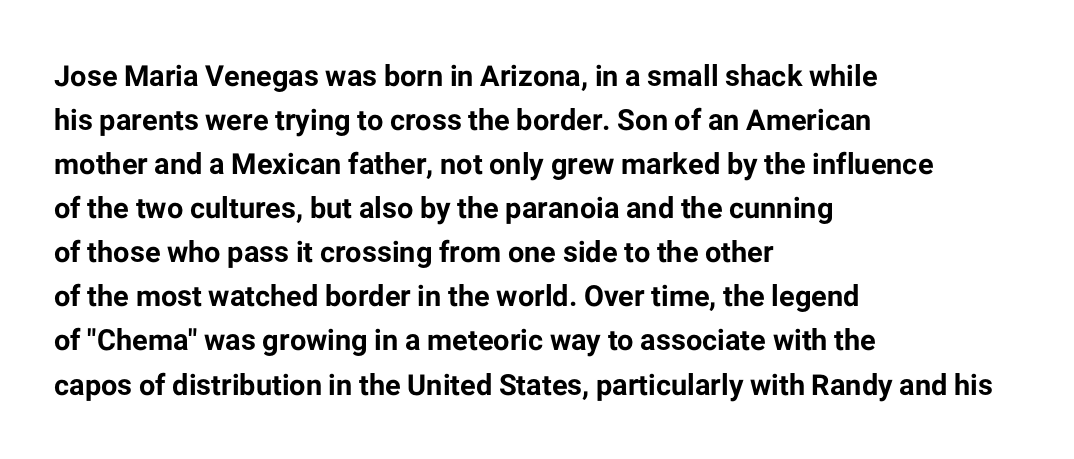
The image shows 29 px bold sans-serif type, upright; set left-aligned, normal line spacing (1.52x), normal letter spacing, not underlined; low stroke contrast and a medium x-height.
